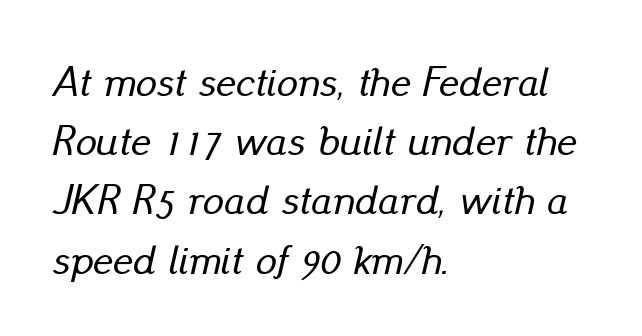
The image shows 42 px text type, italic (leaning right); set left-aligned, normal line spacing (1.41x), normal letter spacing, not underlined; low stroke contrast and a small x-height.
